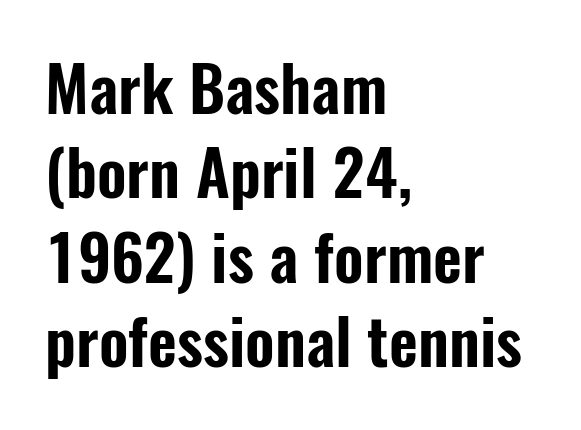
The specimen omits any rule beneath the text block's lines. One glance says typical: line gaps are just what's usual. Caption: standard tracking, unaltered. Each letter's strokes conclude bluntly, with no projecting serifs.
